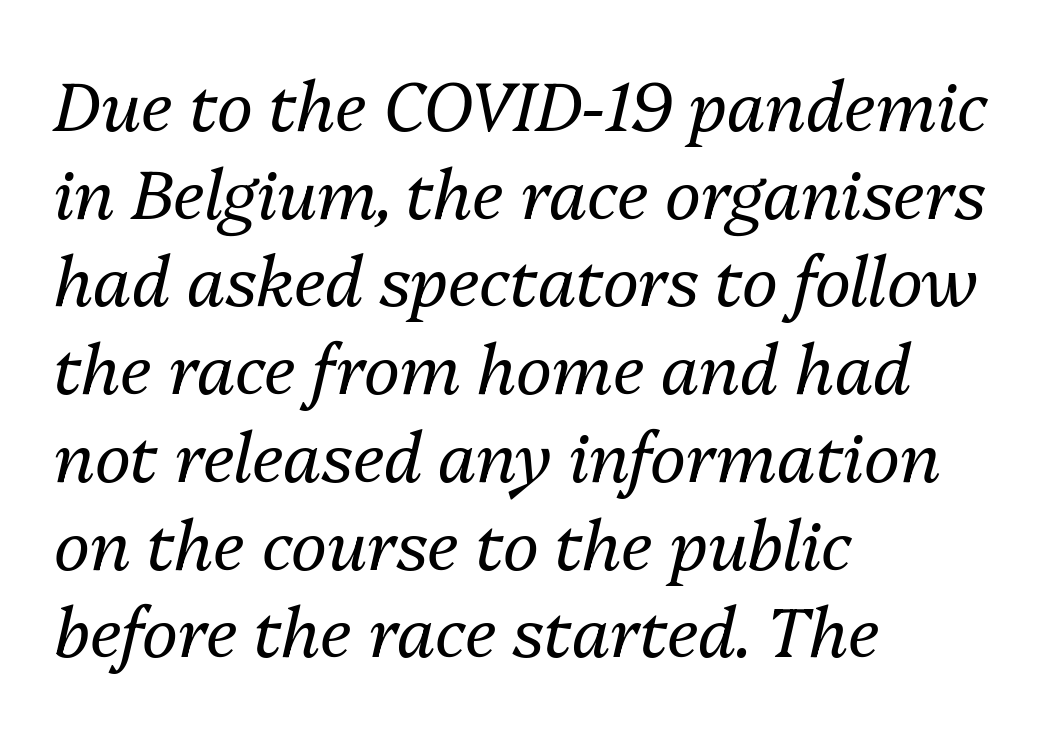
{"italic": "yes", "lean": "right", "slant_degrees": 13, "bold": "no", "weight": "regular", "width": "normal", "stroke_contrast": "medium", "x_height": "medium", "monospaced": "no", "underline": "no", "align": "left", "line_spacing": "normal", "line_spacing_ratio": 1.29, "letter_spacing": "normal", "letter_spacing_em": 0.0, "glyph_px": 68}
